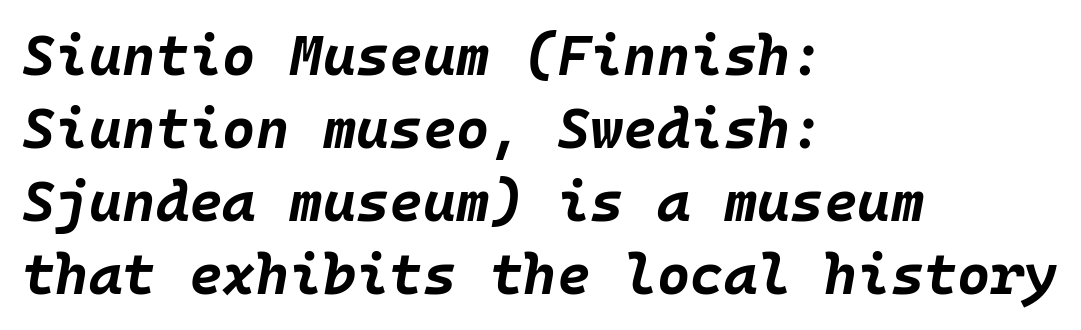
Q: Is the text bold? A: Yes.
Q: Is the text italic (slanted)? A: Yes, it leans right by about 10 degrees.
Q: Is the text underlined? A: No.
Q: How is the paragraph aligned? A: Left-aligned.
Q: Is the spacing between letters normal or unusually wide? A: Normal.
Q: Is the spacing between lines tight, normal or loose? A: Normal.
Q: Width (condensed, normal, or wide)? A: Normal.
Q: Stroke contrast? A: Low.
Q: x-height? A: Large.
Q: Monospaced? A: Yes.
